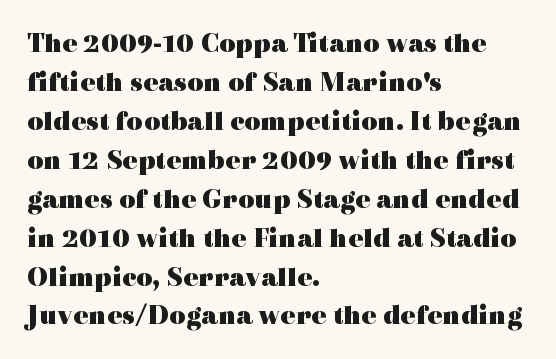
The image shows 28 px heavy, wide serif type, upright; set left-aligned, normal line spacing (1.39x), normal letter spacing, not underlined; a medium x-height.
